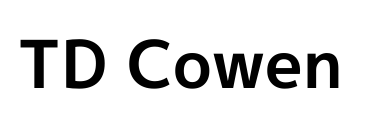
{"serif": "no", "italic": "no", "bold": "yes", "weight": "bold", "width": "normal", "x_height": "medium", "monospaced": "no", "underline": "no", "letter_spacing": "normal", "letter_spacing_em": 0.0, "glyph_px": 66}
